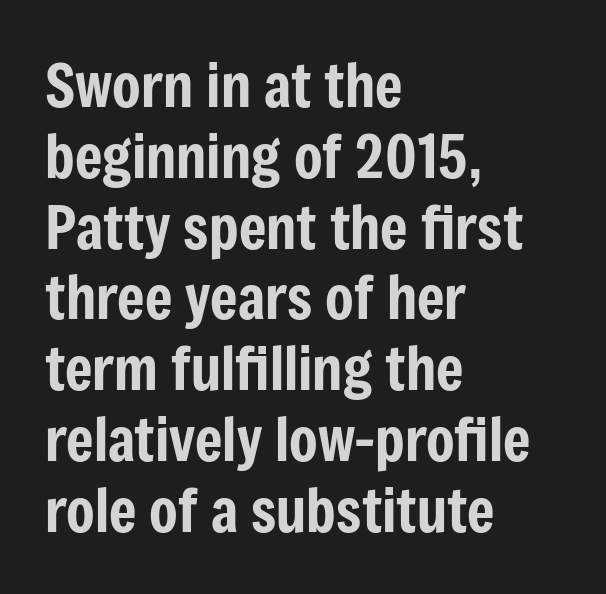
{"serif": "no", "italic": "no", "width": "condensed", "stroke_contrast": "low", "x_height": "medium", "monospaced": "no", "underline": "no", "align": "left", "line_spacing_ratio": 1.2, "letter_spacing": "normal", "letter_spacing_em": 0.0, "glyph_px": 59}
